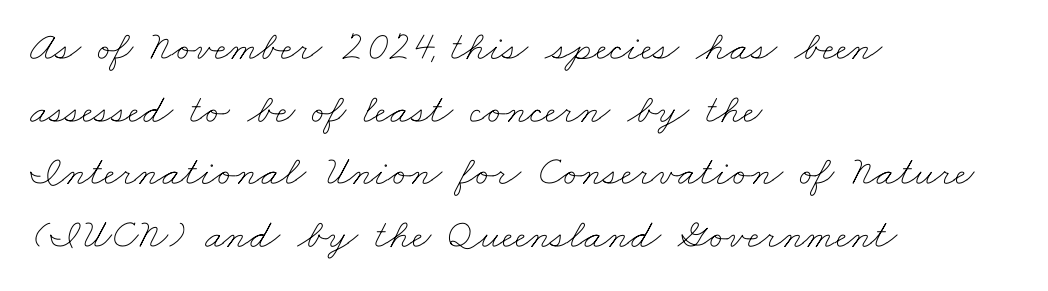
How would I describe the line gaps? Plain and ordinary. Leftover space on each line is placed entirely after the last word. Honestly, there is no underline to notice here at all. The type is set solid horizontally, with unmodified tracking. Note the varied advance widths — an 'i' is clearly narrower than an 'm'. Letters have the restrained weight of plain body copy at most.
